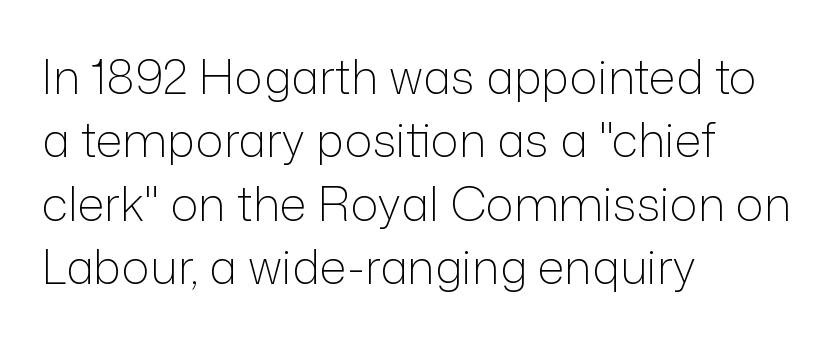
Is there much room between lines? A standard amount, neither cramped nor airy. Do the letters lean? They stand straight. This rendering leaves character spacing at its baseline value. Descenders hang freely into open space. The characters display no serif detailing; their extremities are plain.
